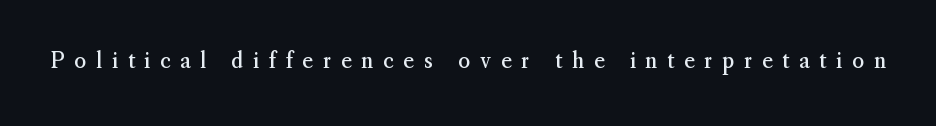
{"italic": "no", "bold": "no", "underline": "no", "letter_spacing": "wide", "letter_spacing_em": 0.46, "glyph_px": 21}
